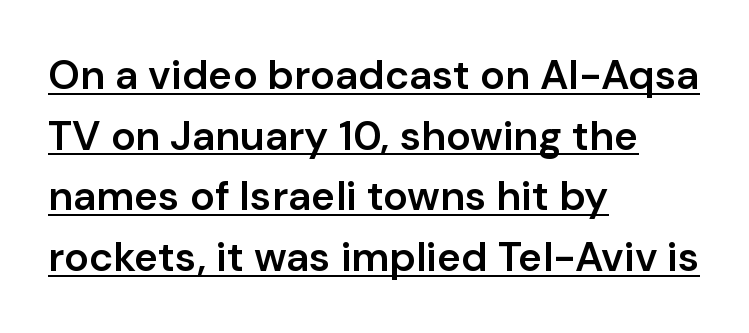
The face used here is a sans, in the tradition of grotesques and geometrics. The typesetter has applied underlining to the passage shown. Does extra space separate the letters? No, they use regular spacing. Do the characters align in a grid? No, the font is proportional.
